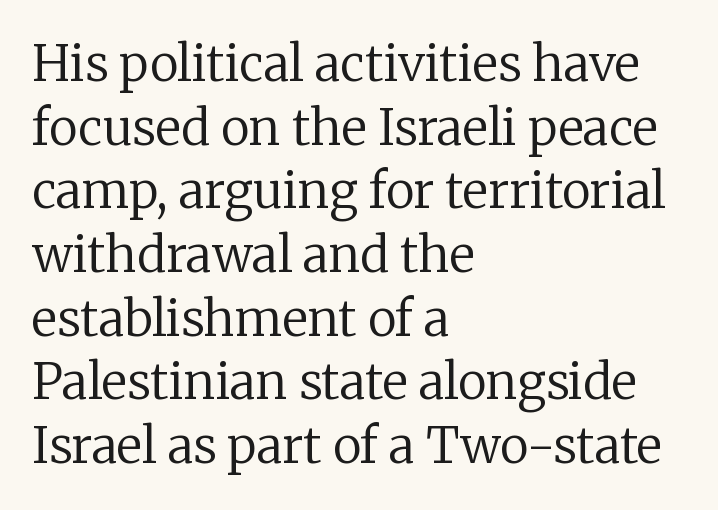
The image shows 49 px regular-weight serif type, upright; set left-aligned, normal line spacing (1.3x), normal letter spacing, not underlined; low stroke contrast and a medium x-height.
